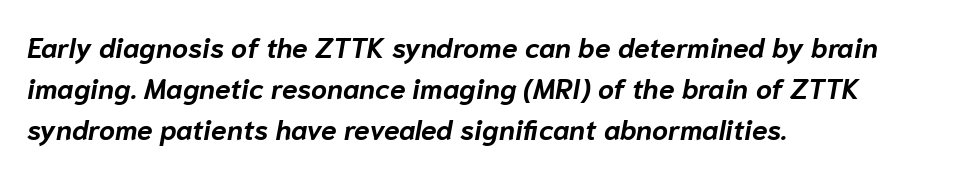
The image shows 28 px bold type, italic (leaning right); set left-aligned, normal line spacing (1.47x), normal letter spacing, not underlined; low stroke contrast and a medium x-height.
